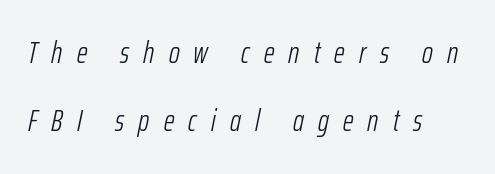
Q: Is the text bold? A: No.
Q: Is the text italic (slanted)? A: Yes, it leans right by about 12 degrees.
Q: Is the text underlined? A: No.
Q: How is the paragraph aligned? A: Left-aligned.
Q: Is the spacing between letters normal or unusually wide? A: Unusually wide.
Q: Is the spacing between lines tight, normal or loose? A: Loose.
Q: Width (condensed, normal, or wide)? A: Condensed.
Q: Stroke contrast? A: Low.
Q: x-height? A: Medium.
Q: Monospaced? A: No.
